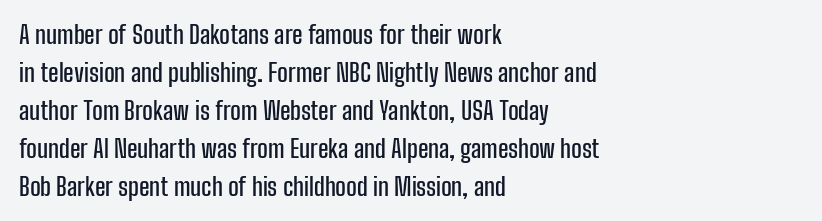
Q: Is the text italic (slanted)? A: No, it is upright.
Q: Is the text underlined? A: No.
Q: How is the paragraph aligned? A: Left-aligned.
Q: Is the spacing between letters normal or unusually wide? A: Normal.
Q: Is the spacing between lines tight, normal or loose? A: Normal.
